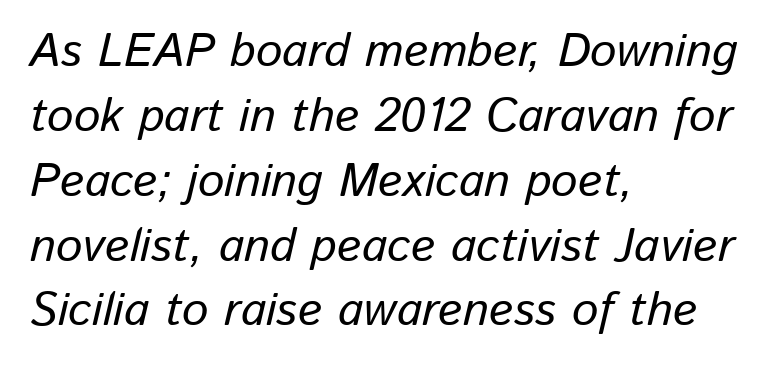
Each letter keeps its own natural width here, so spacing adapts to shape. Honestly, there is no underline to notice here at all. The letters are slanted; this is an italic face. The paragraph has a hard left edge and a soft right edge. Letter spacing: default. The passage shown stacks its lines at a standard gap.
